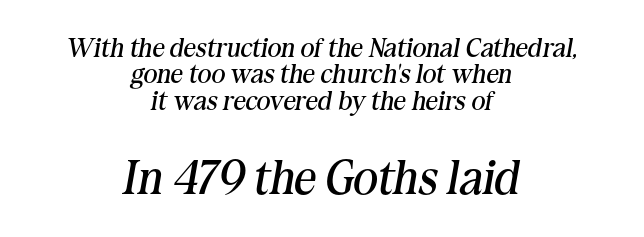
{"serif": "yes", "italic": "yes", "lean": "right", "slant_degrees": 10, "bold": "no", "weight": "regular", "width": "normal", "stroke_contrast": "medium", "x_height": "medium", "monospaced": "no", "underline": "no", "align": "center", "line_spacing": "tight", "line_spacing_ratio": 0.98, "letter_spacing": "normal", "letter_spacing_em": 0.0, "larger_block": "second", "size_ratio": 1.78, "glyph_px": 48}
